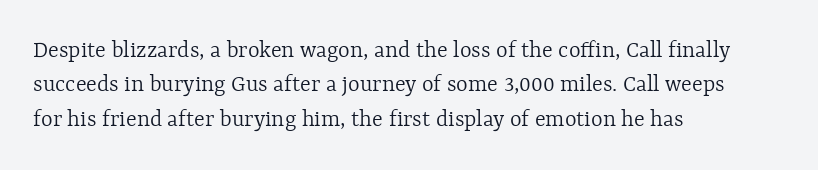
Q: Is the text bold? A: No.
Q: Is the text italic (slanted)? A: No, it is upright.
Q: Is the text underlined? A: No.
Q: How is the paragraph aligned? A: Left-aligned.
Q: Is the spacing between letters normal or unusually wide? A: Normal.
Q: Is the spacing between lines tight, normal or loose? A: Normal.
